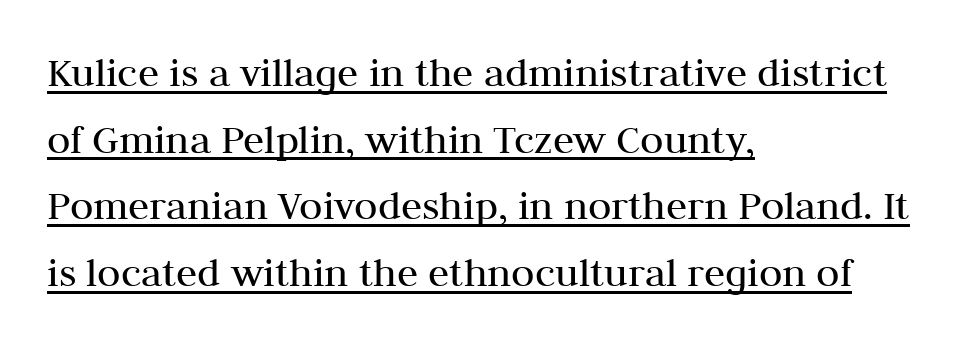
The face used here is seriffed, in the tradition of book romans. Characters follow at the spacing the type designer built in. A normal amount of white space separates one row of letters from the next. The font sits on the lighter half of the weight spectrum, regular included. The lines in this sample share a left origin and differ only in where they stop. Italic? Not at all — the glyphs are vertical.
